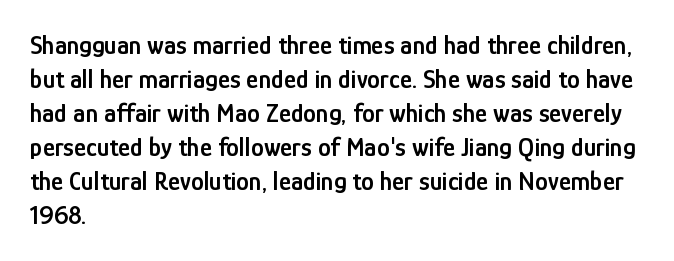
{"italic": "no", "bold": "semi", "underline": "no", "align": "left", "line_spacing": "normal", "line_spacing_ratio": 1.31, "letter_spacing": "normal", "letter_spacing_em": 0.0, "glyph_px": 26}
